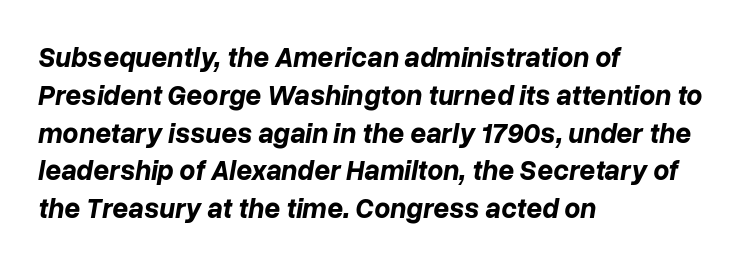
{"italic": "yes", "lean": "right", "slant_degrees": 10, "bold": "yes", "weight": "bold", "width": "normal", "stroke_contrast": "low", "x_height": "medium", "monospaced": "no", "underline": "no", "align": "left", "line_spacing": "normal", "line_spacing_ratio": 1.35, "letter_spacing": "normal", "letter_spacing_em": 0.0, "glyph_px": 28}
